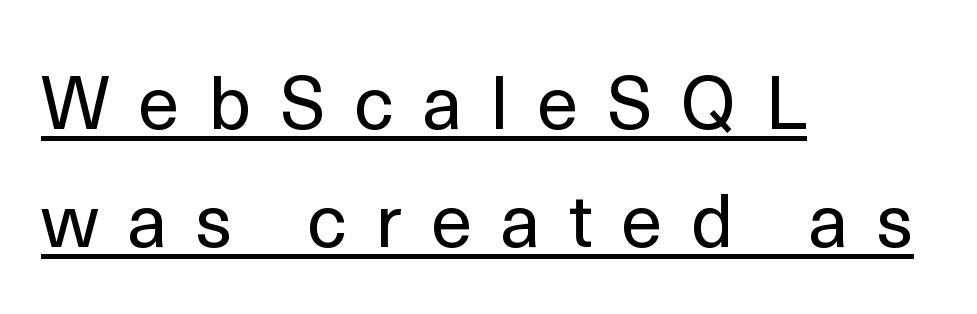
You could not count columns in this text — the font is proportionally spaced. A light-to-regular cut is what we see here. The setting favours the left margin, as ordinary paragraphs usually do. Line spacing here is normal. Look at the tracking — it's clearly loosened, letters drifting apart. Quick note: underline on.
